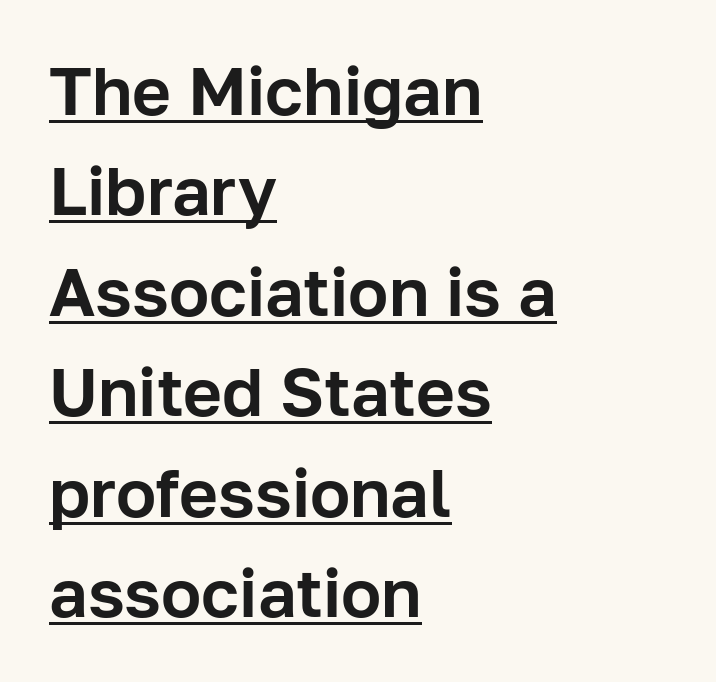
The image shows 67 px sans-serif type, upright; set left-aligned, normal line spacing (1.5x), normal letter spacing, underlined; low stroke contrast and a medium x-height.
